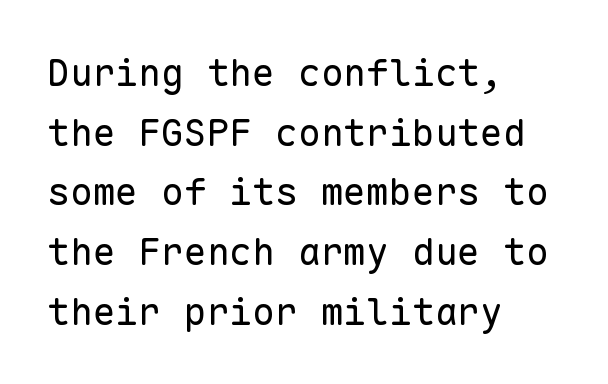
Interline gaps are of average width in this sample. Stems and bowls with no extra thickness — not bold. Do the characters align in a grid? Yes, the font is monospaced. Does the lettering tilt? It doesn't — this is upright. A classic flush-left, rag-right setting is used for this passage. The area under the type is left untouched.
